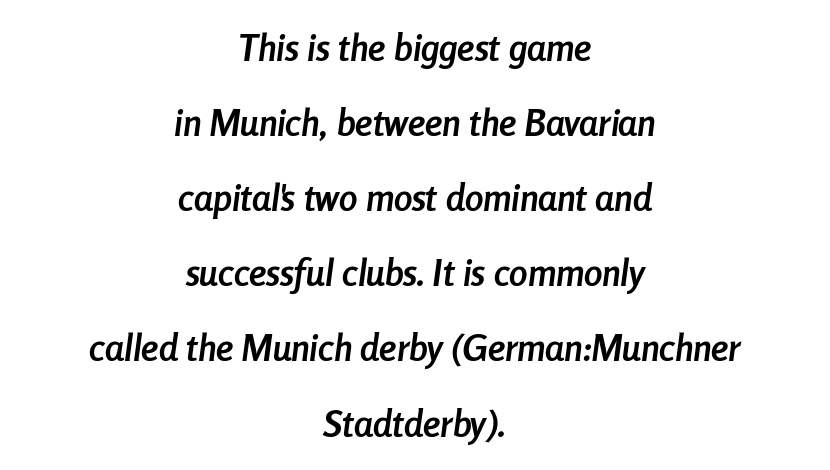
{"italic": "yes", "lean": "right", "slant_degrees": 8, "bold": "yes", "weight": "semibold", "width": "condensed", "stroke_contrast": "low", "x_height": "medium", "monospaced": "no", "underline": "no", "align": "center", "line_spacing": "loose", "line_spacing_ratio": 2.03, "letter_spacing": "normal", "letter_spacing_em": 0.0, "glyph_px": 37}
